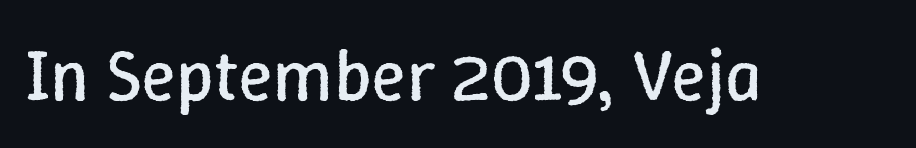
Looks like regular typesetting: each glyph gets only the width it needs. Descenders hang freely into open space. The weight would be labelled regular, book, light, or lighter still. No extra tracking has been applied to these lines. Tall strokes in this sample are plumb rather than angled.
